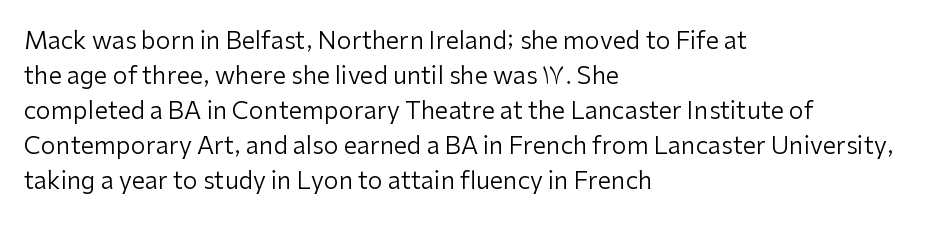
No word sits above an underline. This is the regular roman posture of the typeface. The lines in this sample share a left origin and differ only in where they stop. Successive baselines arrive at the customary interval.
